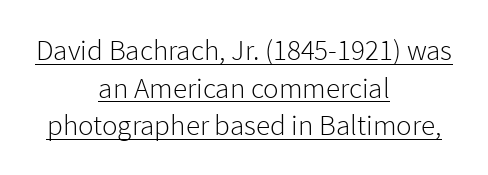
Q: Is the text bold? A: No.
Q: Is the text italic (slanted)? A: No, it is upright.
Q: Is the typeface a serif or a sans-serif typeface? A: Sans-serif.
Q: Is the text underlined? A: Yes.
Q: How is the paragraph aligned? A: Centered.
Q: Is the spacing between letters normal or unusually wide? A: Normal.
Q: Is the spacing between lines tight, normal or loose? A: Normal.
Q: Width (condensed, normal, or wide)? A: Normal.
Q: Stroke contrast? A: Low.
Q: x-height? A: Medium.
Q: Monospaced? A: No.
